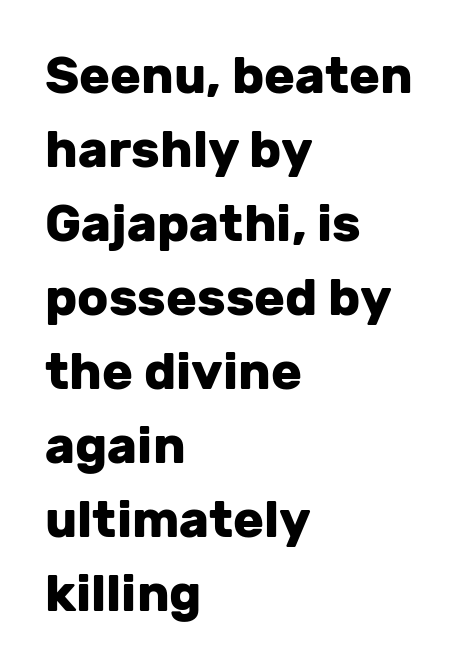
The image shows 51 px heavy sans-serif type, upright; set left-aligned, normal line spacing (1.45x), normal letter spacing, not underlined; low stroke contrast and a medium x-height.
